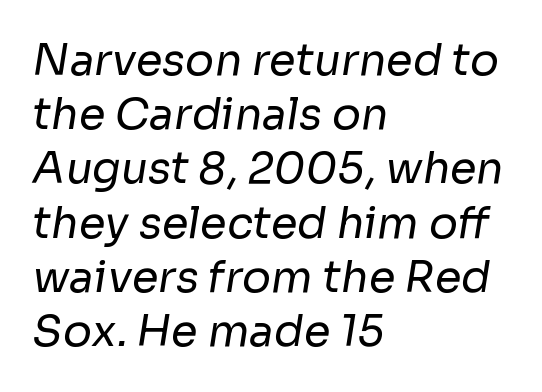
The image shows 43 px regular-weight sans-serif type; set left-aligned, normal line spacing (1.26x), normal letter spacing, not underlined; low stroke contrast and a medium x-height.
